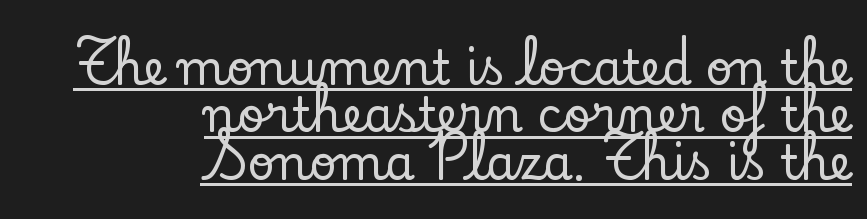
Compared with undecorated copy, this sample adds a rule below the words. It's the straight-up-and-down kind of type. The face used here is rendered with its standard letterfit. In terms of letterform style, serifs are clearly present.
